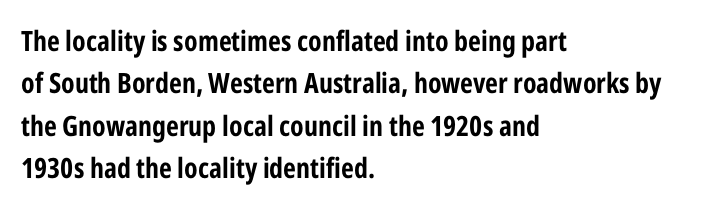
Upright lettering throughout. The typesetter chose a ragged-right arrangement here. This sample uses plain, unmodified letter spacing. These lines are composed in type without serifs.
